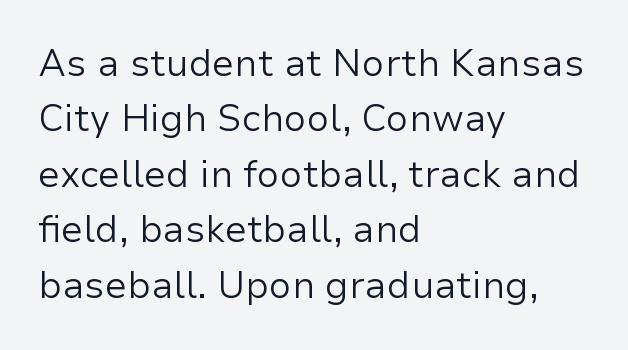
Q: Is the text bold? A: No.
Q: Is the text italic (slanted)? A: No, it is upright.
Q: Is the typeface a serif or a sans-serif typeface? A: Sans-serif.
Q: Is the text underlined? A: No.
Q: How is the paragraph aligned? A: Left-aligned.
Q: Is the spacing between letters normal or unusually wide? A: Normal.
Q: Is the spacing between lines tight, normal or loose? A: Normal.
Q: Width (condensed, normal, or wide)? A: Normal.
Q: Stroke contrast? A: Low.
Q: x-height? A: Medium.
Q: Monospaced? A: No.
